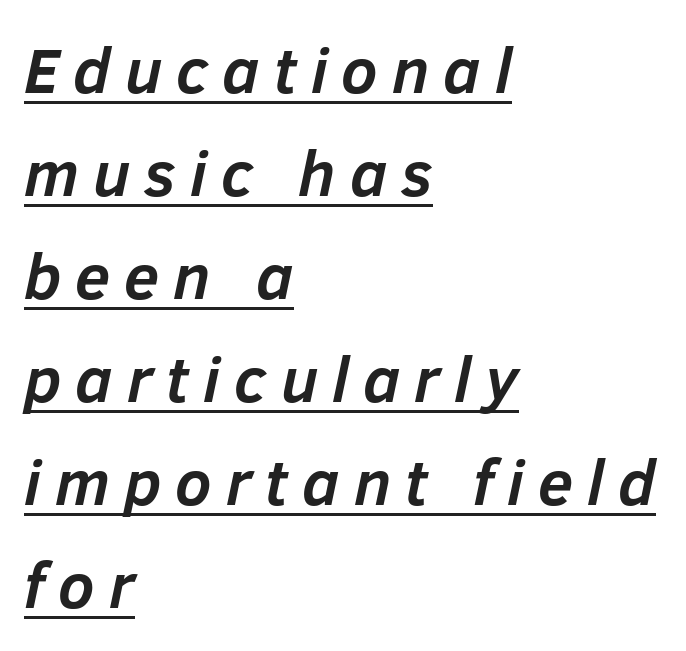
The image shows 64 px semibold type, italic (leaning right); set left-aligned, normal line spacing (1.61x), unusually wide letter spacing (+0.22 em), underlined; low stroke contrast and a medium x-height.
